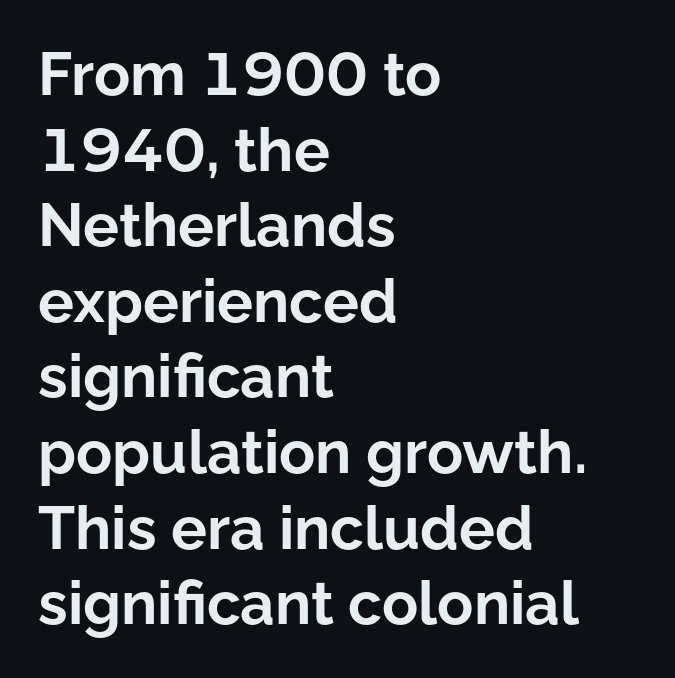
Q: Is the text bold? A: Yes.
Q: Is the text italic (slanted)? A: No, it is upright.
Q: Is the typeface a serif or a sans-serif typeface? A: Sans-serif.
Q: Is the text underlined? A: No.
Q: How is the paragraph aligned? A: Left-aligned.
Q: Is the spacing between letters normal or unusually wide? A: Normal.
Q: Is the spacing between lines tight, normal or loose? A: Normal.
Q: Width (condensed, normal, or wide)? A: Normal.
Q: Stroke contrast? A: Low.
Q: x-height? A: Medium.
Q: Monospaced? A: No.
